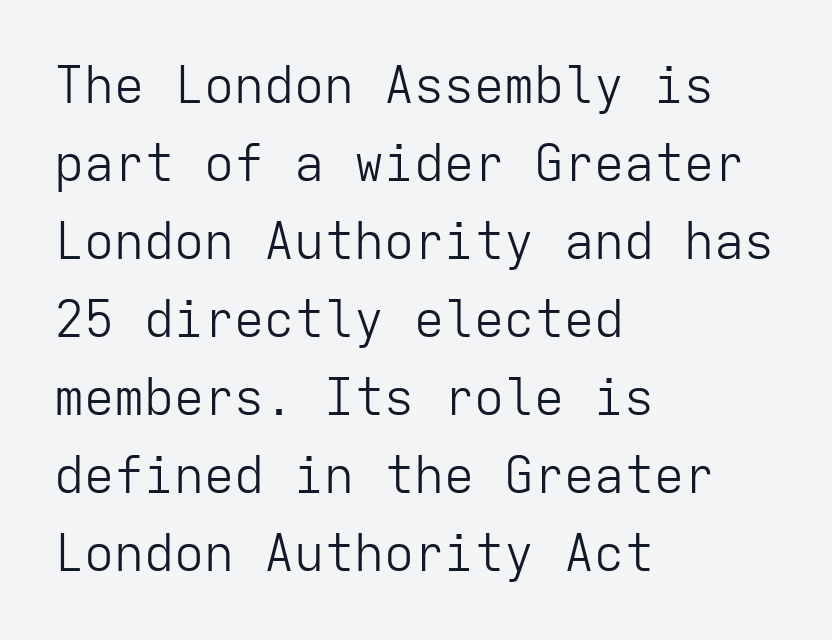
{"serif": "no", "italic": "no", "bold": "no", "weight": "light", "width": "normal", "stroke_contrast": "low", "x_height": "medium", "monospaced": "yes", "underline": "no", "align": "left", "line_spacing": "normal", "line_spacing_ratio": 1.56, "letter_spacing": "normal", "letter_spacing_em": 0.0, "glyph_px": 50}
